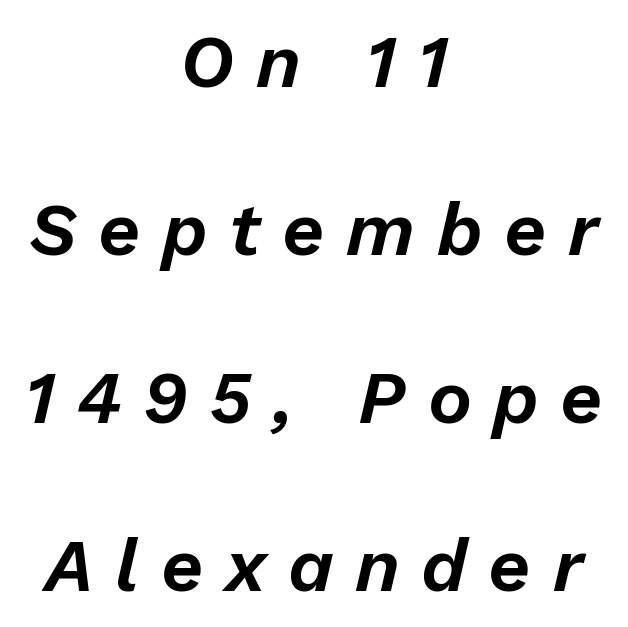
The glyphs are unaccompanied by any horizontal stroke below them. The passage shown leans; its letterforms are oblique. Students, note that the glyphs here are deliberately spaced far apart. Here the designer chose a conventional face with non-uniform glyph widths. This sample is center-justified, so both line endings float freely.
